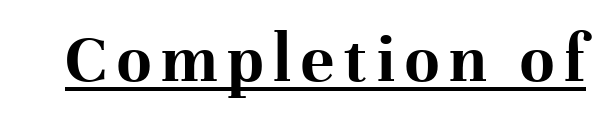
The text was rendered using a seriffed face with decorative stroke endings. Spacing verdict: proportional, widths tailored to each character. The words here are underlined. The face used here has the dense, thick strokes of a bold. Tall strokes in this sample are plumb rather than angled.
